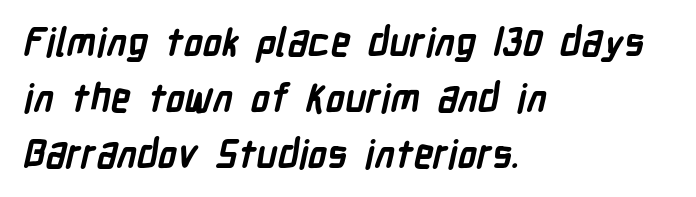
Leftover space on each line is placed entirely after the last word. What stands out about the letter spacing? Nothing — it is the standard amount. Check where the strokes stop: nothing finishes them off — pure sans. A full-strength bold gives these letters their thick strokes. Line spacing here is normal.
